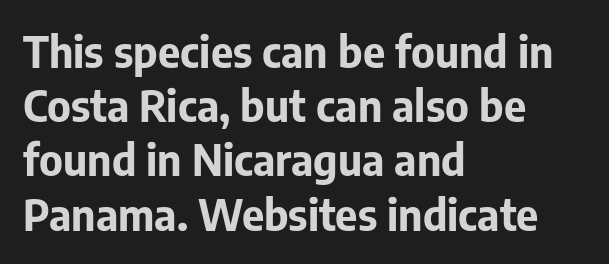
{"serif": "no", "italic": "no", "bold": "yes", "weight": "bold", "width": "normal", "stroke_contrast": "low", "x_height": "medium", "monospaced": "no", "underline": "no", "align": "left", "line_spacing": "normal", "line_spacing_ratio": 1.26, "letter_spacing": "normal", "letter_spacing_em": 0.0, "glyph_px": 43}
